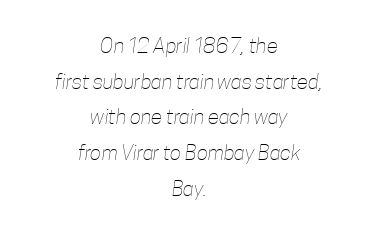
Q: Is the text bold? A: No.
Q: Is the text underlined? A: No.
Q: How is the paragraph aligned? A: Centered.
Q: Is the spacing between letters normal or unusually wide? A: Normal.
Q: Is the spacing between lines tight, normal or loose? A: Normal.
